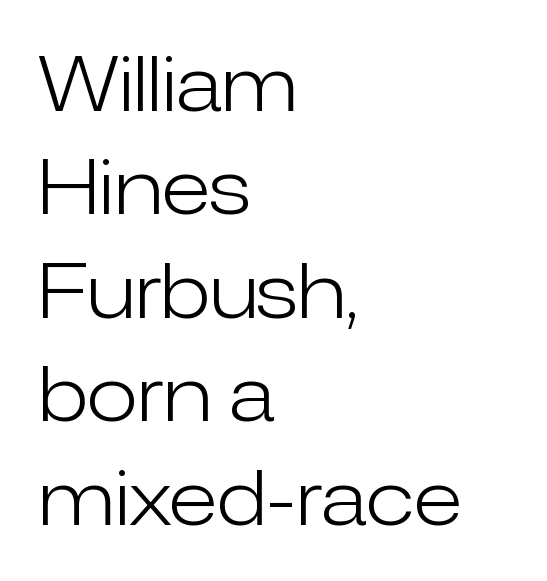
{"serif": "no", "italic": "no", "bold": "no", "weight": "light", "width": "normal", "stroke_contrast": "low", "x_height": "medium", "monospaced": "no", "underline": "no", "align": "left", "line_spacing": "normal", "line_spacing_ratio": 1.38, "letter_spacing": "normal", "letter_spacing_em": 0.0, "glyph_px": 75}
